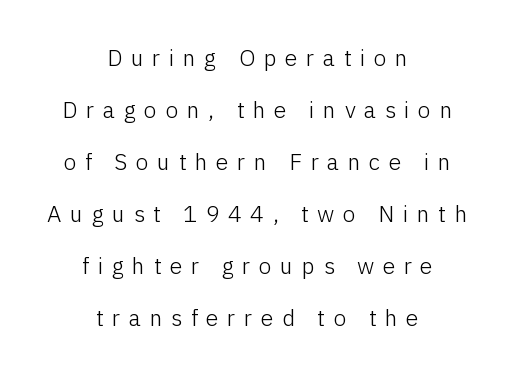
The image shows 23 px text type, upright; set centered, loose line spacing (2.26x), unusually wide letter spacing (+0.37 em), not underlined.
